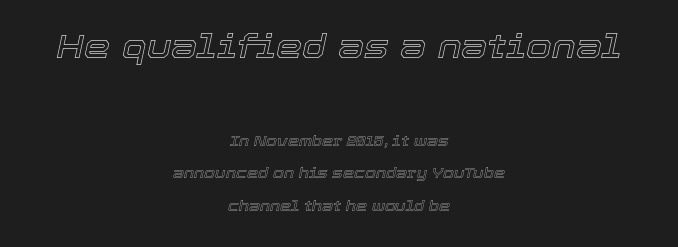
{"italic": "yes", "lean": "right", "slant_degrees": 12, "width": "normal", "x_height": "medium", "monospaced": "no", "underline": "no", "align": "center", "line_spacing": "loose", "line_spacing_ratio": 2.3, "letter_spacing": "normal", "letter_spacing_em": 0.0, "larger_block": "first", "size_ratio": 2.36, "glyph_px": 33}
